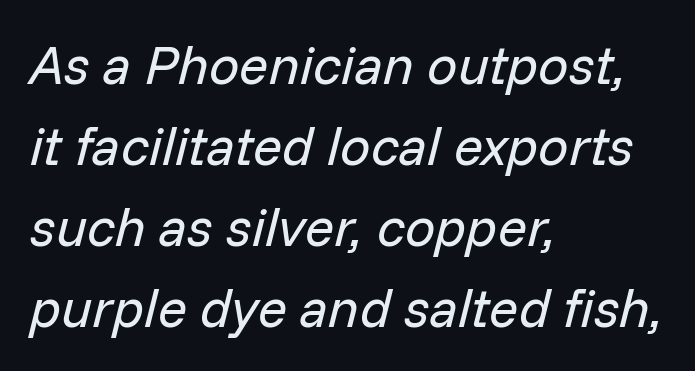
The image shows 54 px regular-weight type, italic (leaning right); set left-aligned, normal line spacing (1.5x), normal letter spacing, not underlined; low stroke contrast and a medium x-height.
